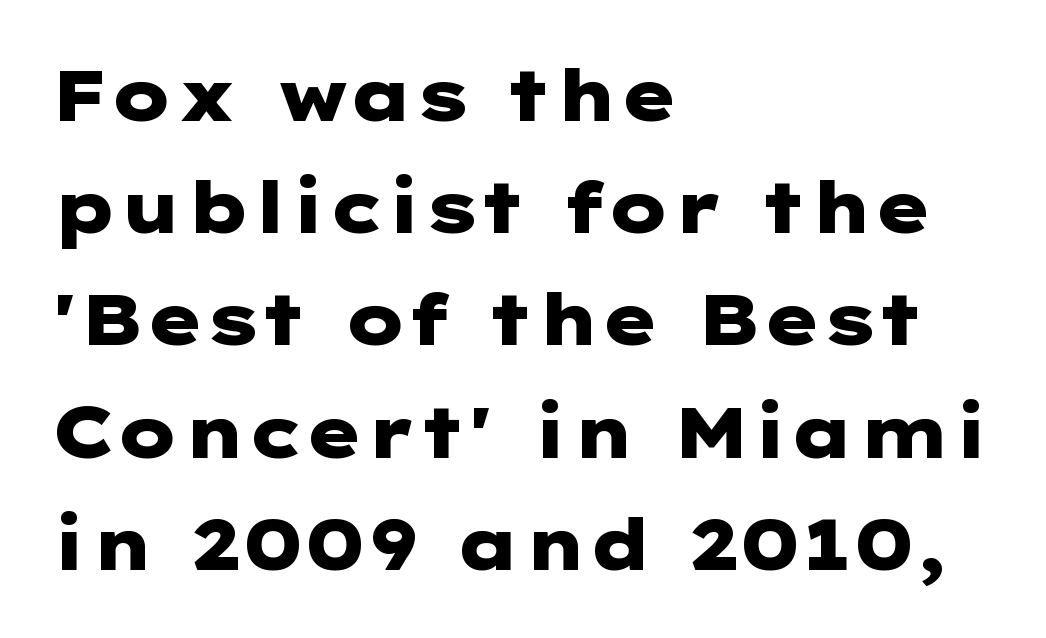
The image shows 71 px heavy, wide sans-serif type, upright; set left-aligned, normal line spacing (1.58x), normal letter spacing, not underlined; low stroke contrast and a medium x-height.
